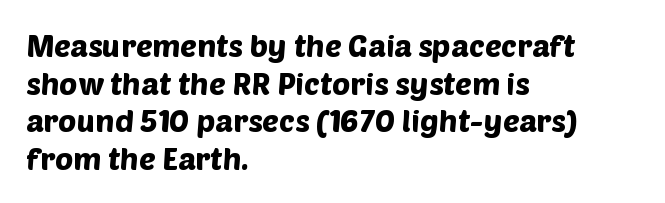
Q: Is the typeface a serif or a sans-serif typeface? A: Sans-serif.
Q: Is the text underlined? A: No.
Q: How is the paragraph aligned? A: Left-aligned.
Q: Is the spacing between letters normal or unusually wide? A: Normal.
Q: Width (condensed, normal, or wide)? A: Normal.
Q: Stroke contrast? A: Low.
Q: x-height? A: Large.
Q: Monospaced? A: No.
